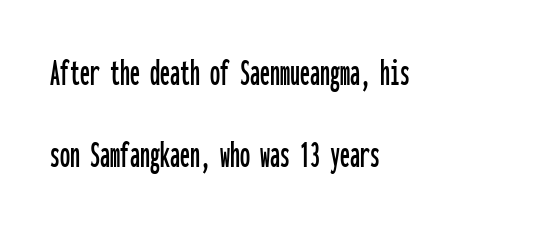
{"serif": "no", "italic": "no", "width": "condensed", "stroke_contrast": "low", "x_height": "medium", "monospaced": "yes", "underline": "no", "align": "left", "line_spacing": "loose", "line_spacing_ratio": 2.05, "letter_spacing": "normal", "letter_spacing_em": 0.0, "glyph_px": 40}
